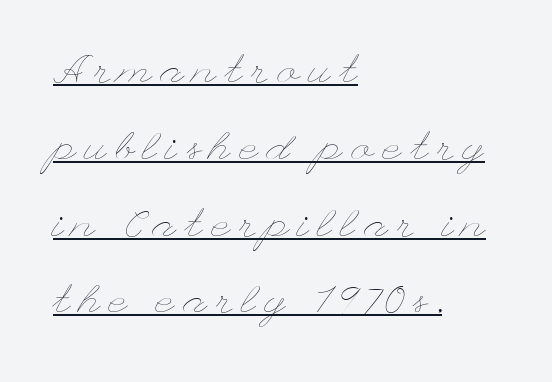
Q: Is the text bold? A: No.
Q: Is the text italic (slanted)? A: Yes.
Q: Is the text underlined? A: Yes.
Q: How is the paragraph aligned? A: Left-aligned.
Q: Is the spacing between letters normal or unusually wide? A: Unusually wide.
Q: Is the spacing between lines tight, normal or loose? A: Loose.
Q: Width (condensed, normal, or wide)? A: Wide.
Q: Stroke contrast? A: Low.
Q: x-height? A: Small.
